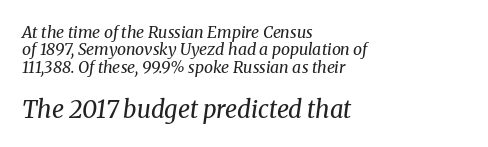
{"italic": "yes", "lean": "right", "slant_degrees": 8, "bold": "no", "underline": "no", "align": "left", "line_spacing": "tight", "line_spacing_ratio": 1.09, "letter_spacing": "normal", "letter_spacing_em": 0.0, "larger_block": "second", "size_ratio": 1.5, "glyph_px": 24}
